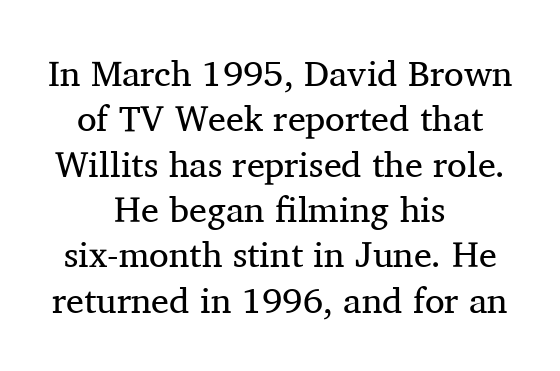
Q: Is the text bold? A: No.
Q: Is the text italic (slanted)? A: No, it is upright.
Q: Is the typeface a serif or a sans-serif typeface? A: Serif.
Q: Is the text underlined? A: No.
Q: How is the paragraph aligned? A: Centered.
Q: Is the spacing between letters normal or unusually wide? A: Normal.
Q: Is the spacing between lines tight, normal or loose? A: Normal.
Q: Width (condensed, normal, or wide)? A: Normal.
Q: Stroke contrast? A: Medium.
Q: x-height? A: Medium.
Q: Monospaced? A: No.
